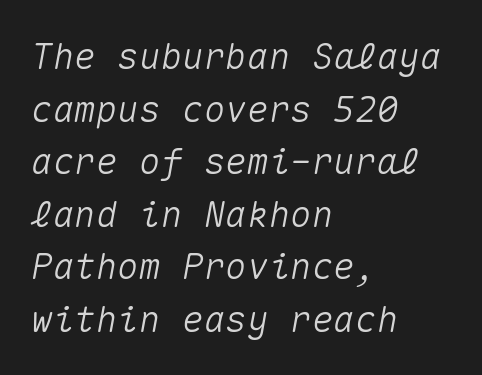
{"italic": "yes", "lean": "right", "slant_degrees": 10, "width": "normal", "stroke_contrast": "medium", "x_height": "medium", "monospaced": "yes", "underline": "no", "align": "left", "line_spacing": "normal", "line_spacing_ratio": 1.46, "letter_spacing": "normal", "letter_spacing_em": 0.0, "glyph_px": 36}
